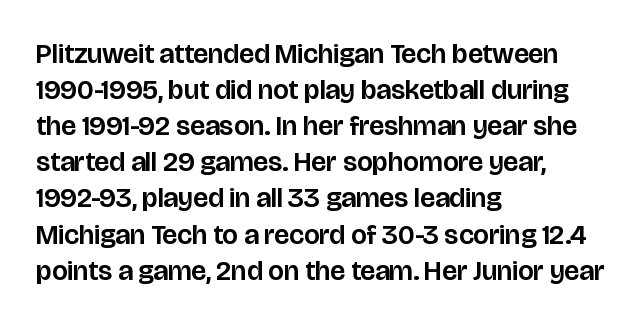
The image shows 28 px sans-serif type, upright; set left-aligned, normal line spacing (1.29x), normal letter spacing, not underlined; low stroke contrast and a large x-height.
